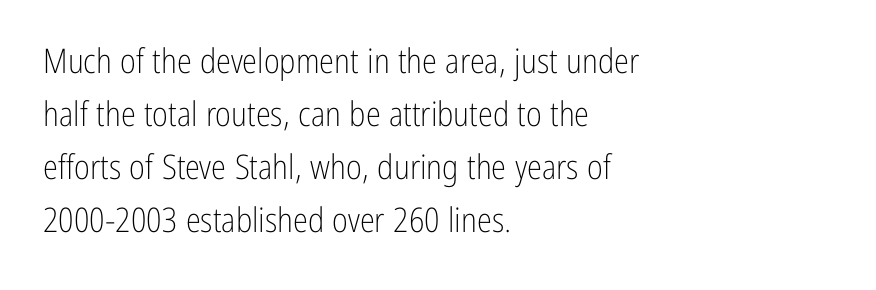
{"serif": "no", "italic": "no", "bold": "no", "weight": "light", "width": "condensed", "stroke_contrast": "low", "x_height": "medium", "monospaced": "no", "underline": "no", "align": "left", "line_spacing": "normal", "line_spacing_ratio": 1.56, "letter_spacing": "normal", "letter_spacing_em": 0.0, "glyph_px": 34}
